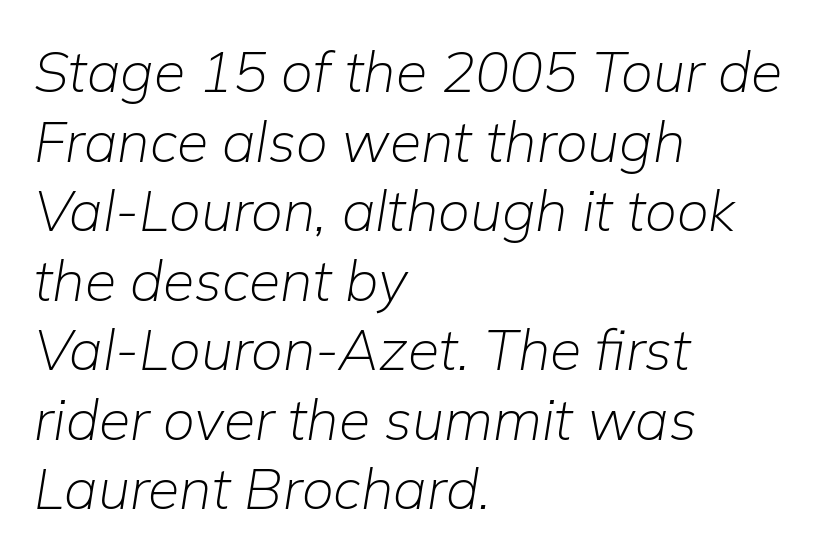
{"italic": "yes", "lean": "right", "slant_degrees": 9, "bold": "no", "weight": "light", "width": "normal", "stroke_contrast": "low", "x_height": "medium", "monospaced": "no", "underline": "no", "align": "left", "line_spacing_ratio": 1.22, "letter_spacing": "normal", "letter_spacing_em": 0.0, "glyph_px": 57}
